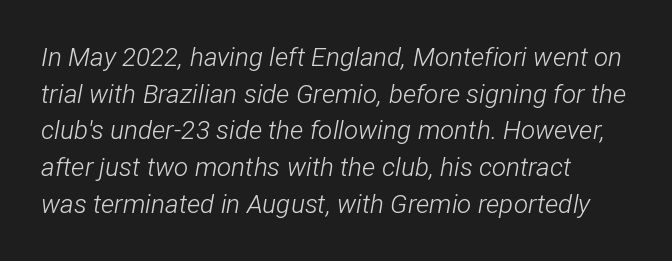
Has an underline been added? It has not. One-word summary of the alignment: left. Regarding leading, the lines here are spaced in the standard way. Yep, that's italic — everything's leaning. Caption: face not bold, strokes unweighted. The letterforms sit shoulder to shoulder at normal distance.
